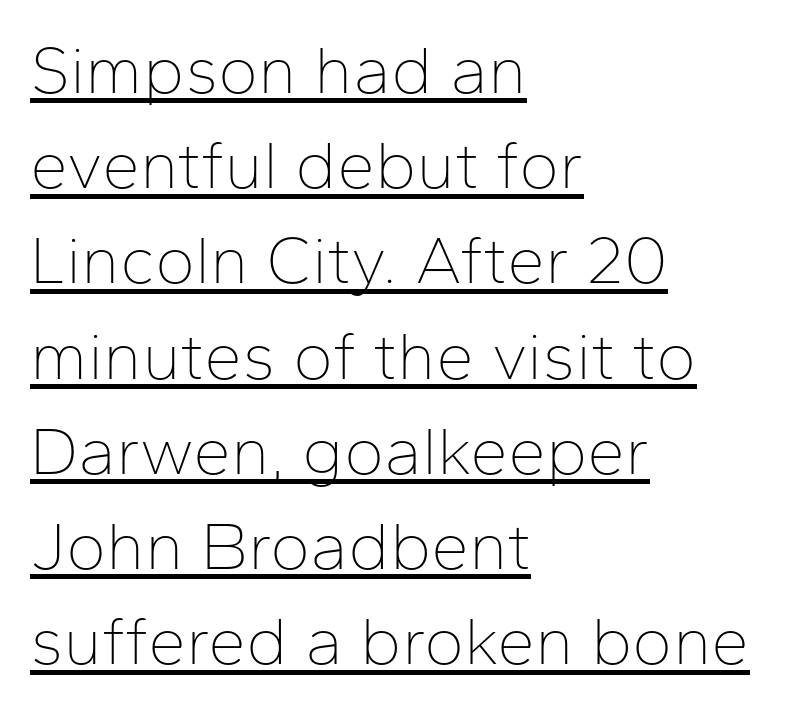
{"serif": "no", "italic": "no", "bold": "no", "weight": "thin", "width": "normal", "stroke_contrast": "low", "x_height": "medium", "monospaced": "no", "underline": "yes", "align": "left", "line_spacing": "normal", "line_spacing_ratio": 1.4, "letter_spacing": "normal", "letter_spacing_em": 0.0, "glyph_px": 68}
